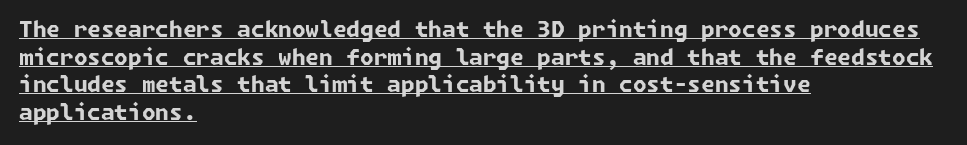
Q: Is the text bold? A: Yes.
Q: Is the text underlined? A: Yes.
Q: How is the paragraph aligned? A: Left-aligned.
Q: Is the spacing between letters normal or unusually wide? A: Normal.
Q: Is the spacing between lines tight, normal or loose? A: Normal.
